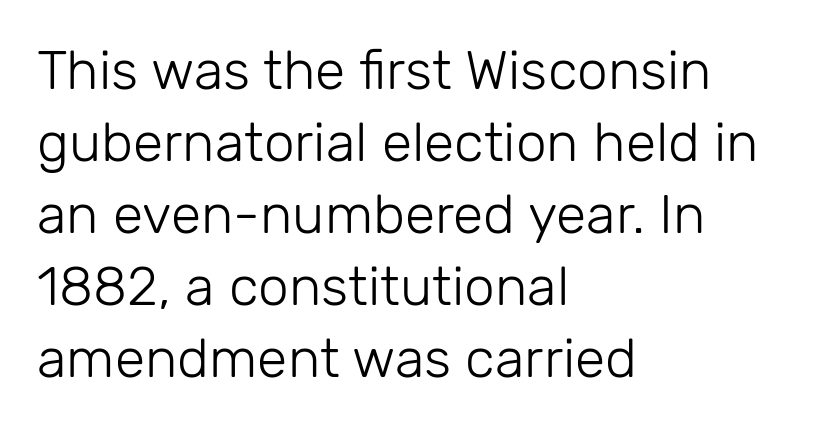
Nope, not italic — everything's standing straight. No word sits above an underline. Each letter keeps its own natural width here, so spacing adapts to shape. Line beginnings align vertically; line endings do not.
